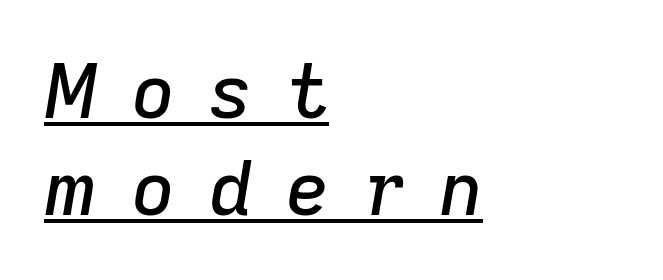
Spacing verdict: proportional, widths tailored to each character. The axis of the letterforms is tilted away from vertical. Notice how descenders clear the ascenders below comfortably — that's standard leading. The ragged edge is on the right, which tells us the setting is flush left. The gaps between neighbouring characters are conspicuously large.
